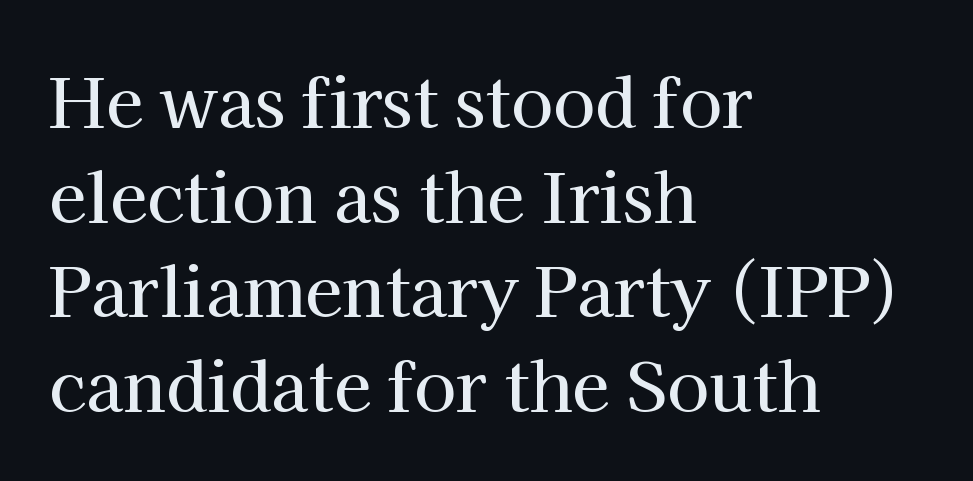
{"serif": "yes", "italic": "no", "width": "normal", "stroke_contrast": "high", "x_height": "medium", "monospaced": "no", "underline": "no", "align": "left", "line_spacing": "normal", "line_spacing_ratio": 1.39, "letter_spacing": "normal", "letter_spacing_em": 0.0, "glyph_px": 68}
